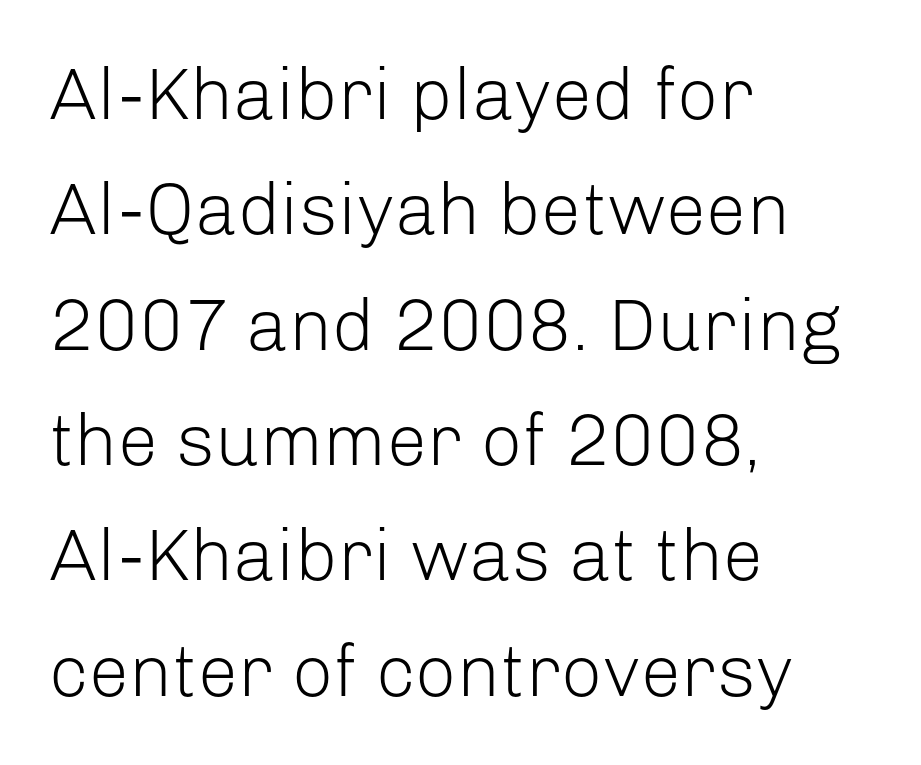
Q: Is the text bold? A: No.
Q: Is the text italic (slanted)? A: No, it is upright.
Q: Is the typeface a serif or a sans-serif typeface? A: Sans-serif.
Q: Is the text underlined? A: No.
Q: How is the paragraph aligned? A: Left-aligned.
Q: Is the spacing between letters normal or unusually wide? A: Normal.
Q: Is the spacing between lines tight, normal or loose? A: Normal.
Q: Width (condensed, normal, or wide)? A: Normal.
Q: Stroke contrast? A: Low.
Q: x-height? A: Medium.
Q: Monospaced? A: No.
